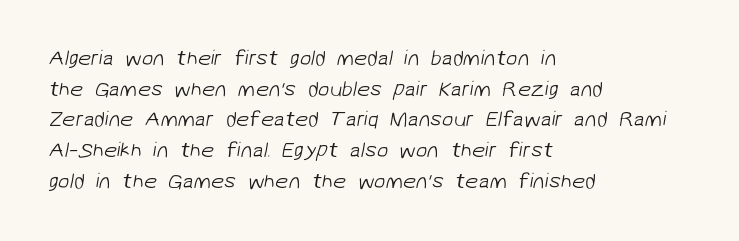
Q: Is the text bold? A: No.
Q: Is the text underlined? A: No.
Q: How is the paragraph aligned? A: Left-aligned.
Q: Is the spacing between letters normal or unusually wide? A: Normal.
Q: Is the spacing between lines tight, normal or loose? A: Normal.
